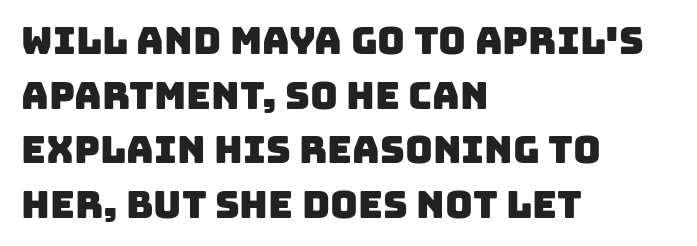
{"serif": "no", "width": "normal", "stroke_contrast": "low", "x_height": "large", "monospaced": "no", "underline": "no", "align": "left", "line_spacing": "normal", "line_spacing_ratio": 1.44, "letter_spacing": "normal", "letter_spacing_em": 0.0, "glyph_px": 38}
